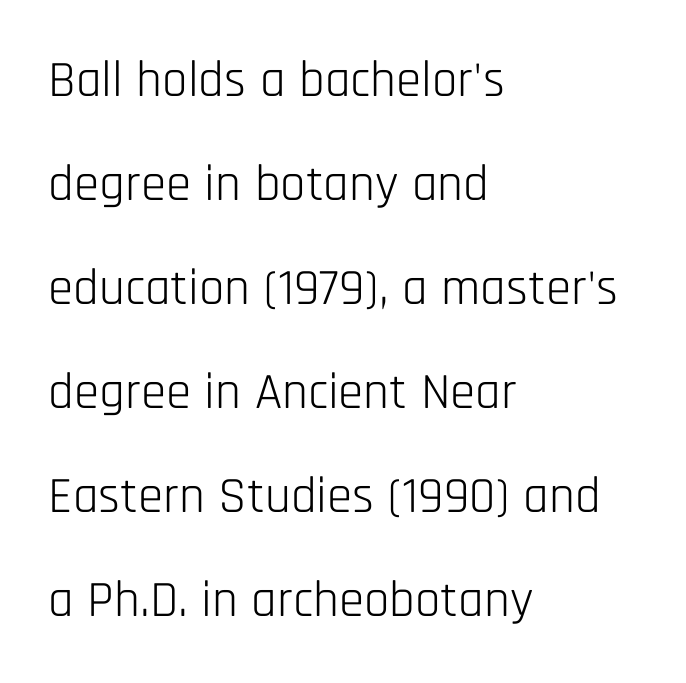
Q: Is the text bold? A: No.
Q: Is the text italic (slanted)? A: No, it is upright.
Q: Is the typeface a serif or a sans-serif typeface? A: Sans-serif.
Q: Is the text underlined? A: No.
Q: How is the paragraph aligned? A: Left-aligned.
Q: Is the spacing between letters normal or unusually wide? A: Normal.
Q: Is the spacing between lines tight, normal or loose? A: Loose.
Q: Width (condensed, normal, or wide)? A: Condensed.
Q: Stroke contrast? A: Low.
Q: x-height? A: Large.
Q: Monospaced? A: No.
